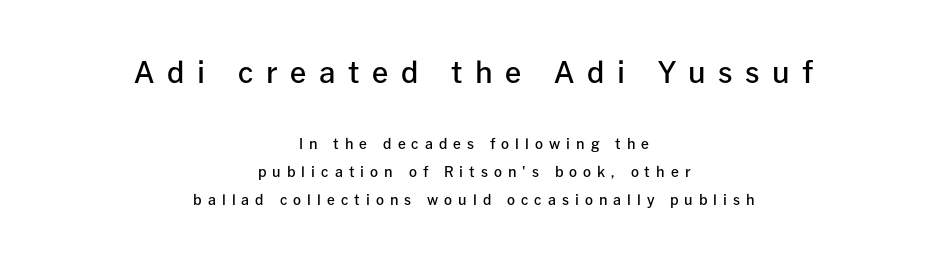
The image shows 29 px semibold sans-serif type, upright; set centered, loose line spacing (2.0x), unusually wide letter spacing (+0.43 em), not underlined; the first (top) block is 2.07x larger; low stroke contrast and a medium x-height.
